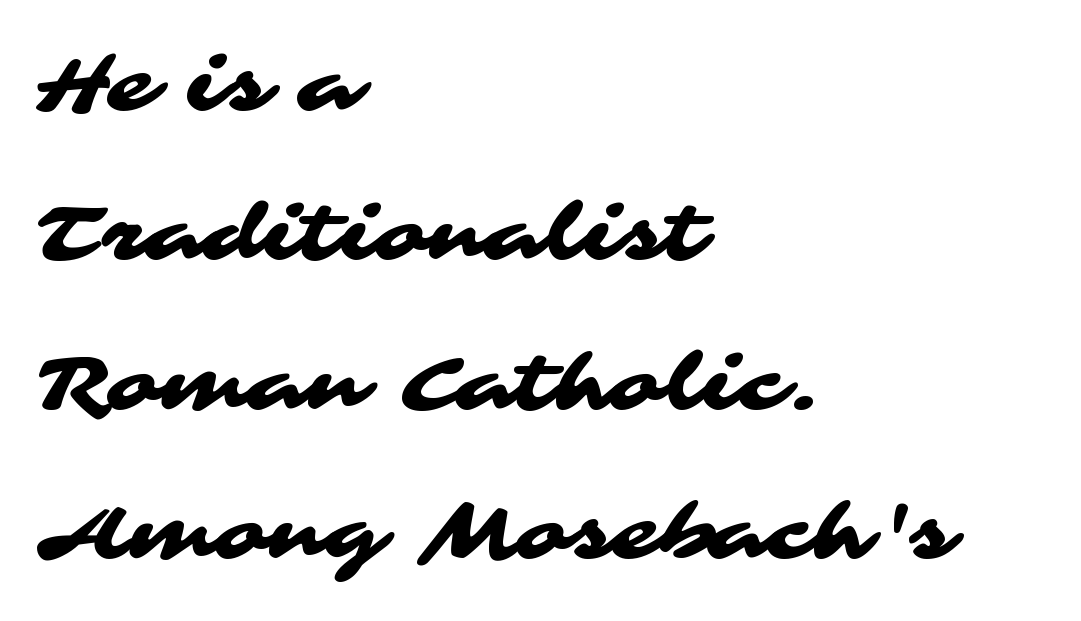
The image shows 77 px wide sans-serif type; set left-aligned, loose line spacing (1.94x), normal letter spacing, not underlined; medium stroke contrast and a medium x-height.
